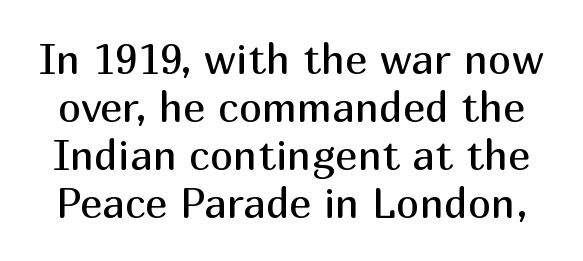
Q: Is the text bold? A: No.
Q: Is the text italic (slanted)? A: No, it is upright.
Q: Is the typeface a serif or a sans-serif typeface? A: Sans-serif.
Q: Is the text underlined? A: No.
Q: Is the spacing between letters normal or unusually wide? A: Normal.
Q: Is the spacing between lines tight, normal or loose? A: Tight.
Q: Width (condensed, normal, or wide)? A: Normal.
Q: Stroke contrast? A: Medium.
Q: x-height? A: Medium.
Q: Monospaced? A: No.
